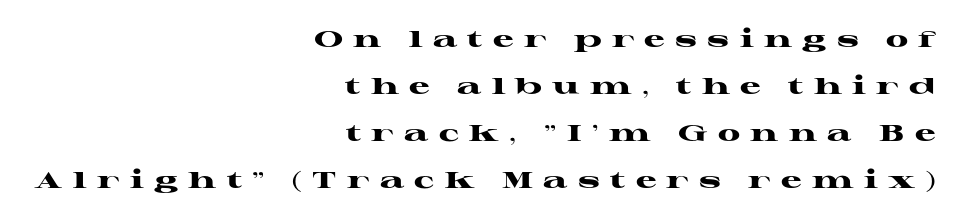
The image shows 23 px bold type, upright; set right-aligned, loose line spacing (2.04x), unusually wide letter spacing (+0.45 em), not underlined.
